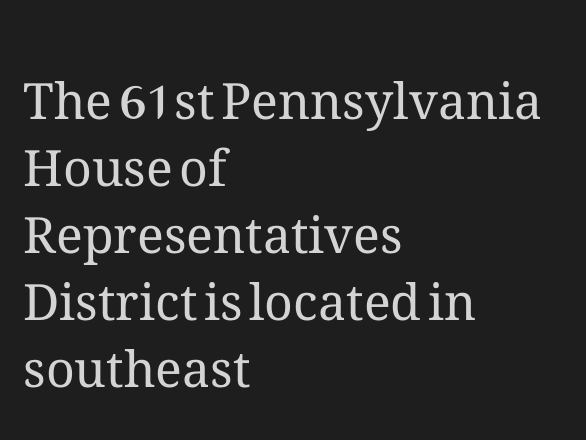
The image shows 50 px regular-weight type, upright; set left-aligned, normal line spacing (1.34x), normal letter spacing, not underlined; medium stroke contrast and a medium x-height.
